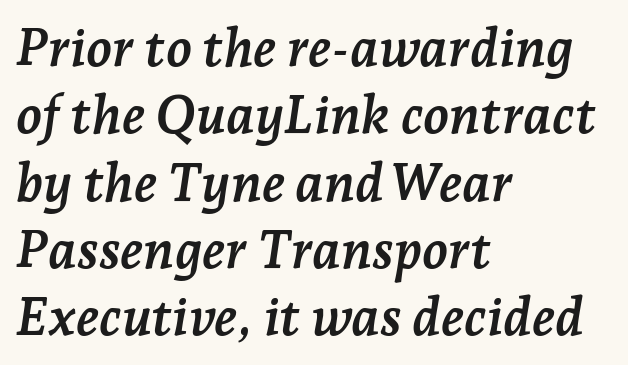
The passage shown is emphatically bold. Horizontal alignment here is leftward, the default for most running prose. Glyph-to-glyph distance matches everyday printed text. This block has exactly the height ordinary leading produces. The space directly below the letters is spotless.
